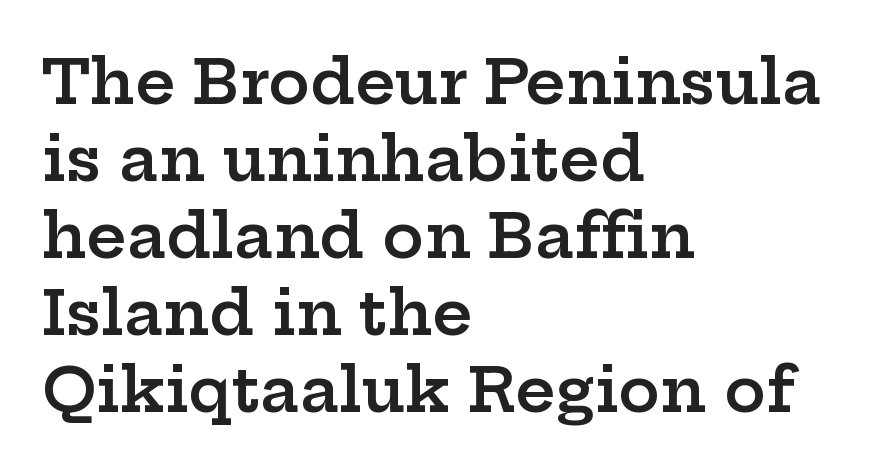
The image shows 62 px semibold, wide serif type, upright; set left-aligned, line spacing 1.24x, normal letter spacing, not underlined; low stroke contrast and a medium x-height.
